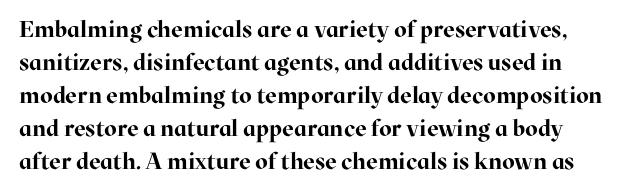
Is there any slant? The stems are plumb. Bold? Absolutely — the strokes are thick and heavy. Compared with typical body copy, the letter spacing here is the same. Bare-footed words on every line. Does the leading feel generous? No, just average.
